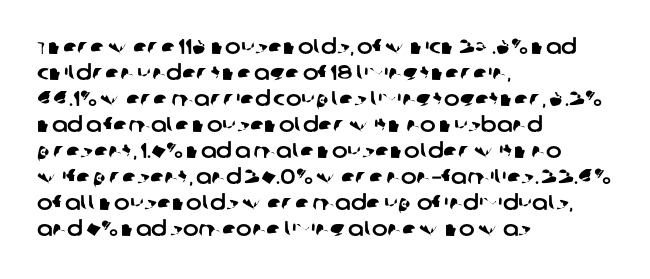
The image shows 21 px text type; set left-aligned, line spacing 1.24x, normal letter spacing, not underlined.
